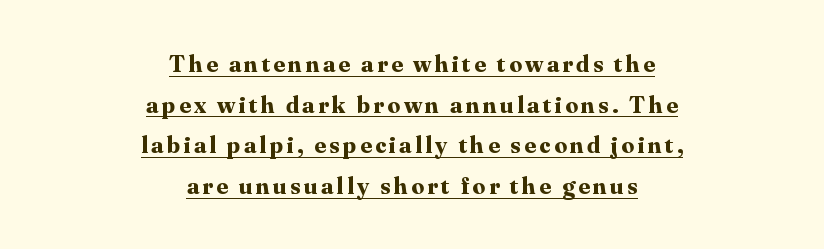
The space between consecutive lines is moderate. Caption: multi-line text, centered on the measure. Italic? Not at all — the glyphs are vertical. Each glyph is drawn with heavy, bold strokes.
